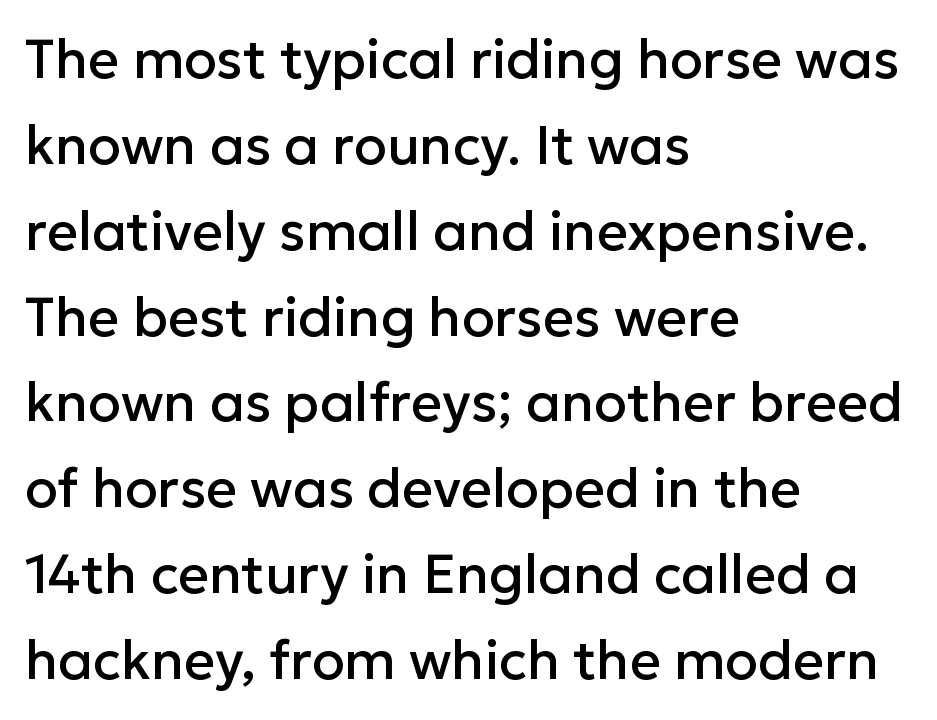
Q: Is the text italic (slanted)? A: No, it is upright.
Q: Is the typeface a serif or a sans-serif typeface? A: Sans-serif.
Q: Is the text underlined? A: No.
Q: How is the paragraph aligned? A: Left-aligned.
Q: Is the spacing between letters normal or unusually wide? A: Normal.
Q: Is the spacing between lines tight, normal or loose? A: Normal.
Q: Width (condensed, normal, or wide)? A: Normal.
Q: Stroke contrast? A: Low.
Q: x-height? A: Medium.
Q: Monospaced? A: No.
